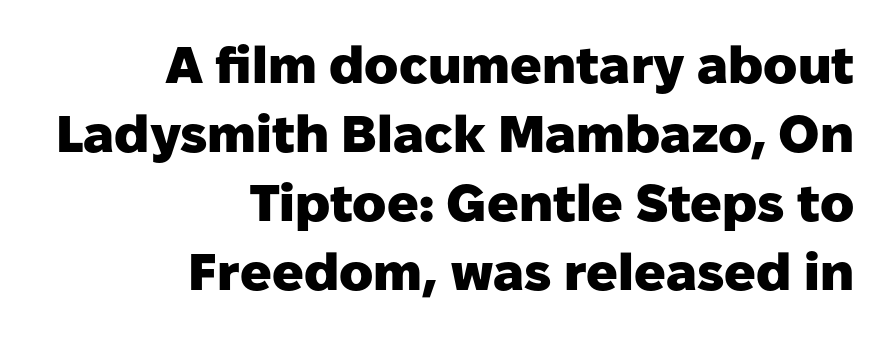
Q: Is the text bold? A: Yes.
Q: Is the text italic (slanted)? A: No, it is upright.
Q: Is the typeface a serif or a sans-serif typeface? A: Sans-serif.
Q: Is the text underlined? A: No.
Q: How is the paragraph aligned? A: Right-aligned.
Q: Is the spacing between letters normal or unusually wide? A: Normal.
Q: Is the spacing between lines tight, normal or loose? A: Normal.
Q: Width (condensed, normal, or wide)? A: Normal.
Q: Stroke contrast? A: Low.
Q: x-height? A: Medium.
Q: Monospaced? A: No.
